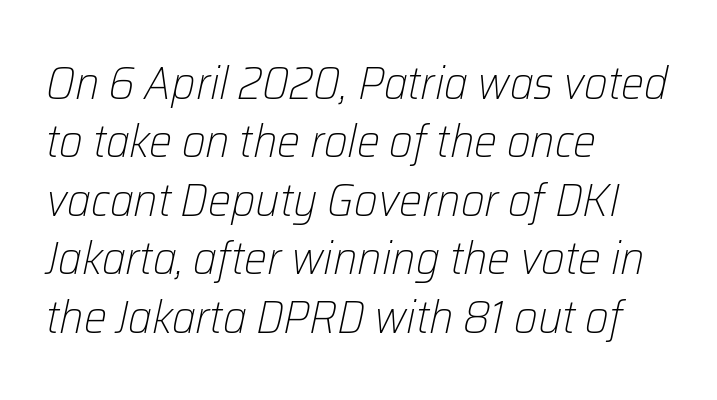
The image shows 46 px light type, italic (leaning right); set left-aligned, normal line spacing (1.27x), normal letter spacing, not underlined; low stroke contrast and a medium x-height.
